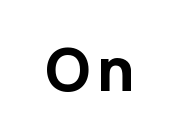
The image shows 57 px bold sans-serif type, upright; set not underlined; low stroke contrast and a medium x-height.
